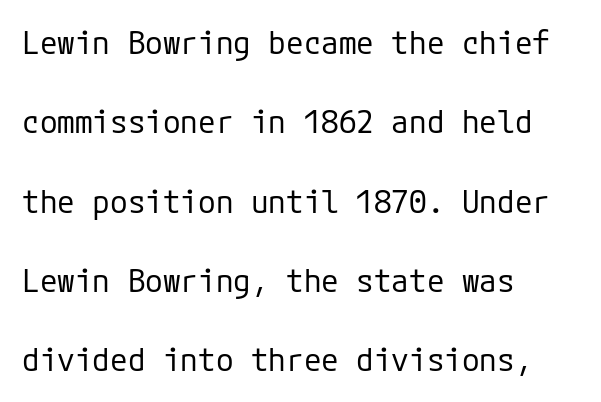
The leading is generous, giving the passage an open texture. Check where the strokes stop: nothing finishes them off — pure sans. Words float on clear page, feet unadorned. Is the stroke heavy? The answer is a plain regular-or-lighter.
